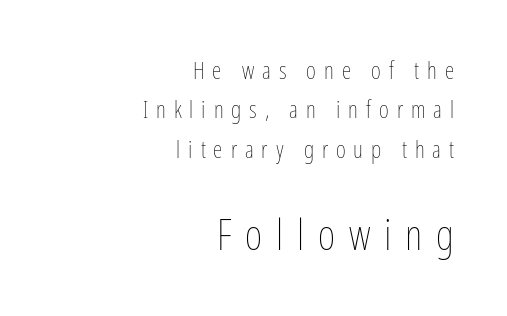
Clear beneath every line of the passage. Bigger letters appear in the bottom chunk; the top chunk is reduced. Whoever set this chose a conventional vertical rhythm. Style check: upright.
